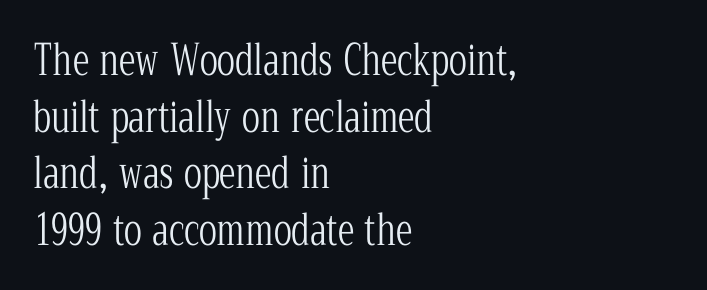
Reading down the block, your eye returns to a fixed left position each line. Stroke terminals: seriffed. The axis of the letterforms is exactly vertical. The foot of each line stays bare and open. Is this a heavy cut? Hardly; it is regular or lighter.
